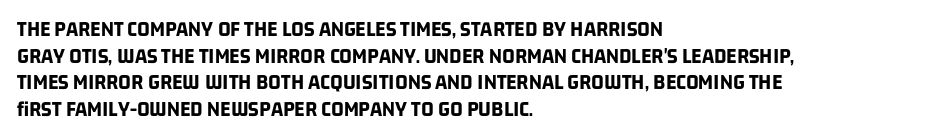
The image shows 22 px bold type; set left-aligned, line spacing 1.21x, normal letter spacing, not underlined.
